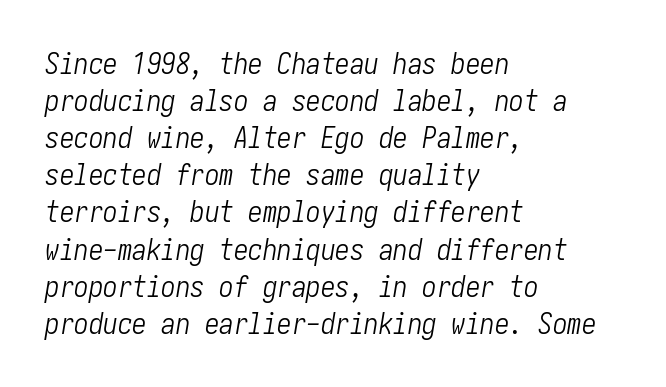
{"italic": "yes", "lean": "right", "slant_degrees": 10, "bold": "no", "weight": "light", "width": "condensed", "stroke_contrast": "low", "x_height": "medium", "underline": "no", "align": "left", "line_spacing": "normal", "line_spacing_ratio": 1.28, "letter_spacing": "normal", "letter_spacing_em": 0.0, "glyph_px": 29}
